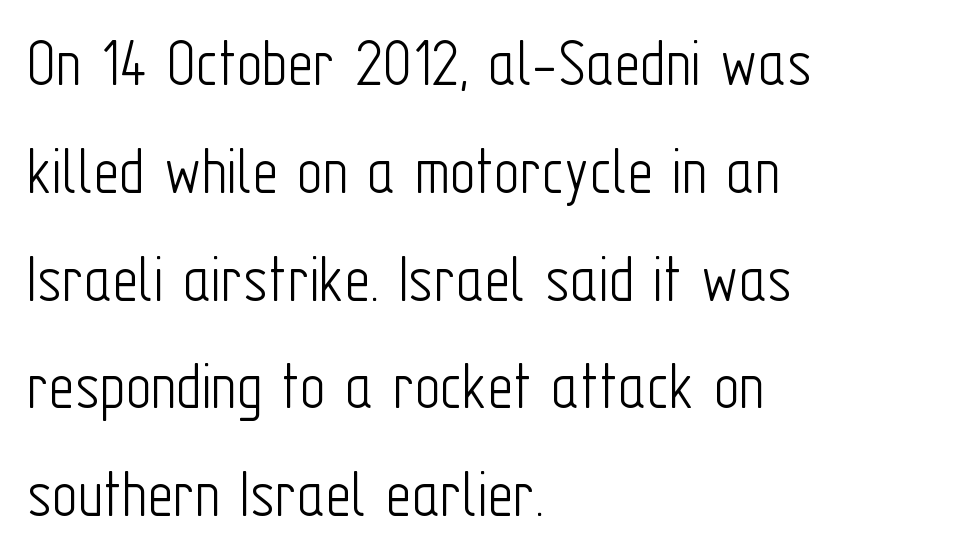
Q: Is the text bold? A: No.
Q: Is the text italic (slanted)? A: No, it is upright.
Q: Is the typeface a serif or a sans-serif typeface? A: Sans-serif.
Q: Is the text underlined? A: No.
Q: How is the paragraph aligned? A: Left-aligned.
Q: Is the spacing between letters normal or unusually wide? A: Normal.
Q: Is the spacing between lines tight, normal or loose? A: Normal.
Q: Width (condensed, normal, or wide)? A: Condensed.
Q: Stroke contrast? A: Low.
Q: x-height? A: Medium.
Q: Monospaced? A: No.
